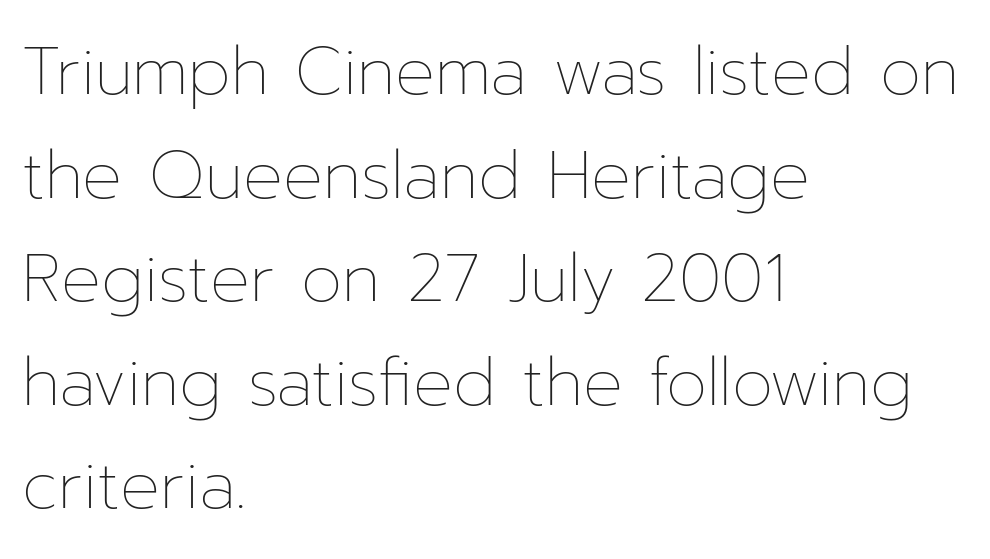
The image shows 66 px thin type, upright; set left-aligned, normal line spacing (1.57x), normal letter spacing, not underlined; low stroke contrast and a medium x-height.
